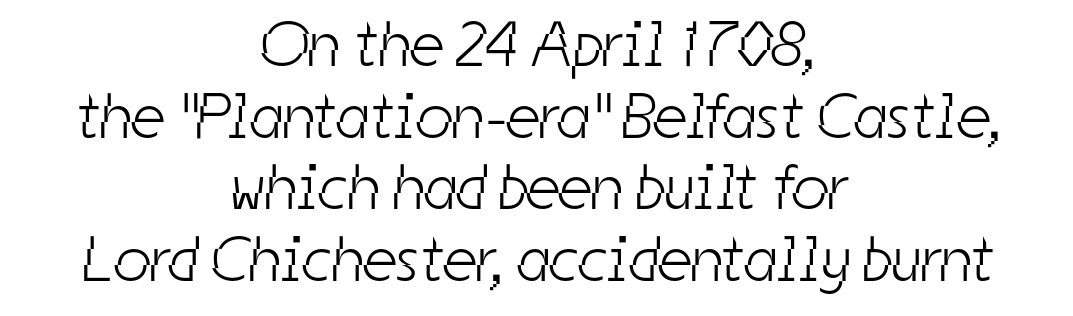
Notice how the passage keeps no hard edge, just a central spine. Ink coverage per letter is moderate at most. The zone under the glyphs is completely vacant. These lines are rendered in a variable-pitch font. You can tell from the bare stems that sans-serif type was used.
